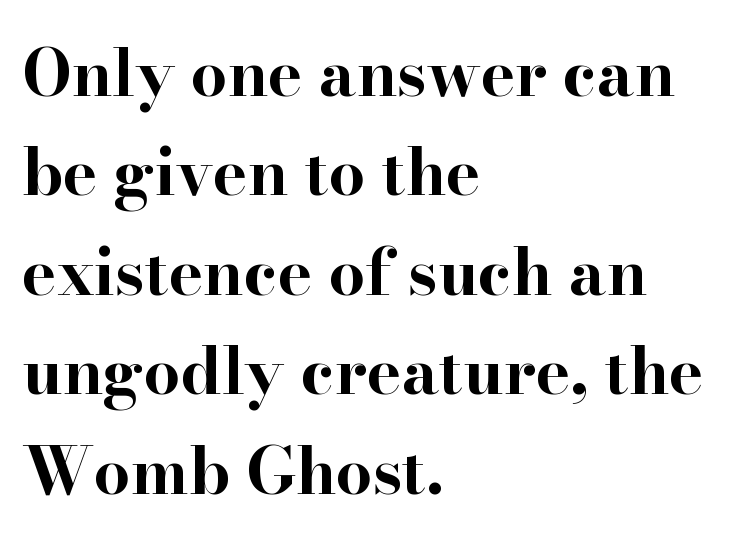
{"serif": "yes", "italic": "no", "bold": "yes", "weight": "bold", "width": "wide", "stroke_contrast": "high", "x_height": "small", "monospaced": "no", "underline": "no", "align": "left", "line_spacing": "normal", "line_spacing_ratio": 1.53, "letter_spacing": "normal", "letter_spacing_em": 0.0, "glyph_px": 65}
